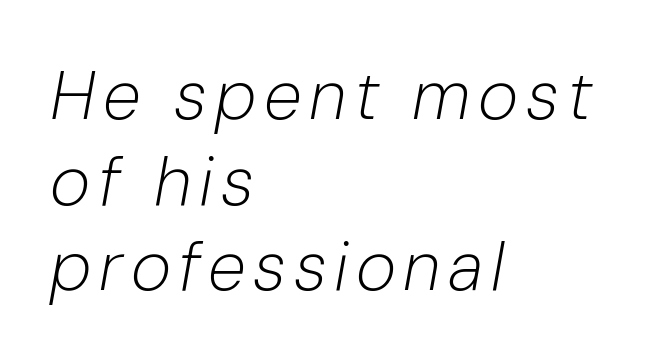
The image shows 69 px light type, italic (leaning right); set left-aligned, line spacing 1.24x, not underlined; low stroke contrast and a medium x-height.
